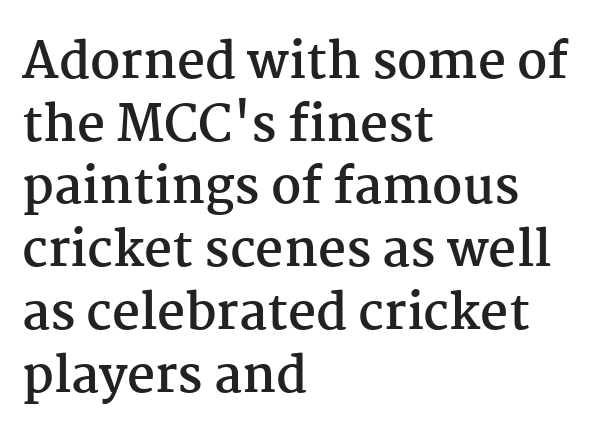
Q: Is the text bold? A: Yes.
Q: Is the text italic (slanted)? A: No, it is upright.
Q: Is the typeface a serif or a sans-serif typeface? A: Serif.
Q: Is the text underlined? A: No.
Q: How is the paragraph aligned? A: Left-aligned.
Q: Is the spacing between letters normal or unusually wide? A: Normal.
Q: Is the spacing between lines tight, normal or loose? A: Normal.
Q: Width (condensed, normal, or wide)? A: Normal.
Q: Stroke contrast? A: Medium.
Q: x-height? A: Medium.
Q: Monospaced? A: No.
